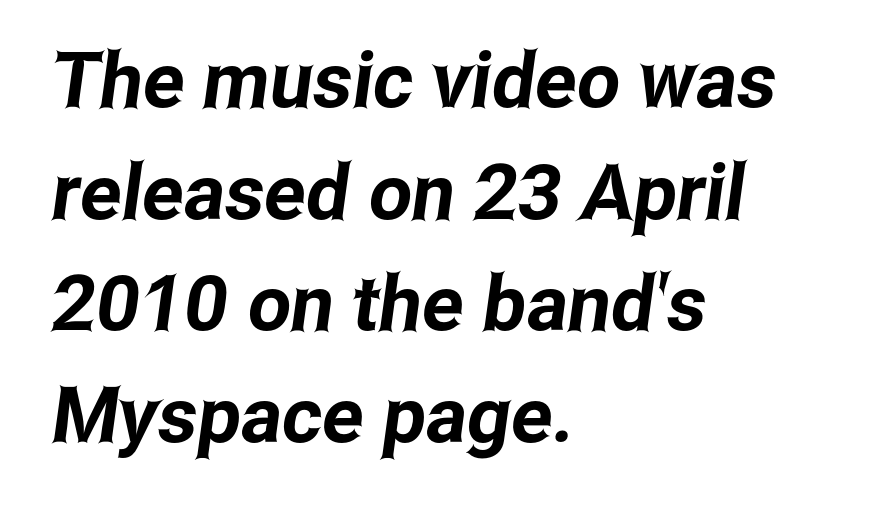
{"serif": "no", "width": "condensed", "stroke_contrast": "low", "x_height": "medium", "monospaced": "no", "underline": "no", "align": "left", "line_spacing": "normal", "line_spacing_ratio": 1.45, "letter_spacing": "normal", "letter_spacing_em": 0.0, "glyph_px": 77}
